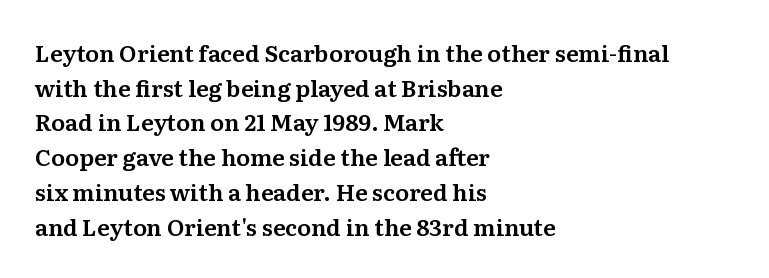
The image shows 23 px text type, upright; set left-aligned, normal line spacing (1.51x), normal letter spacing, not underlined.
